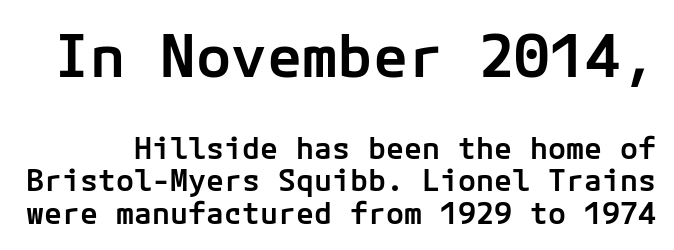
Set as a demibold, roughly 600 on the weight scale. Compared with typical paragraphs, the rows here are closer together. I'd call this a sans setting — the letters go barefoot. What stands out about the letter spacing? Nothing — it is the standard amount. If you drew a line through each stem, it would be perfectly vertical. The initial chunk of copy outweighs the following chunk in type size.
